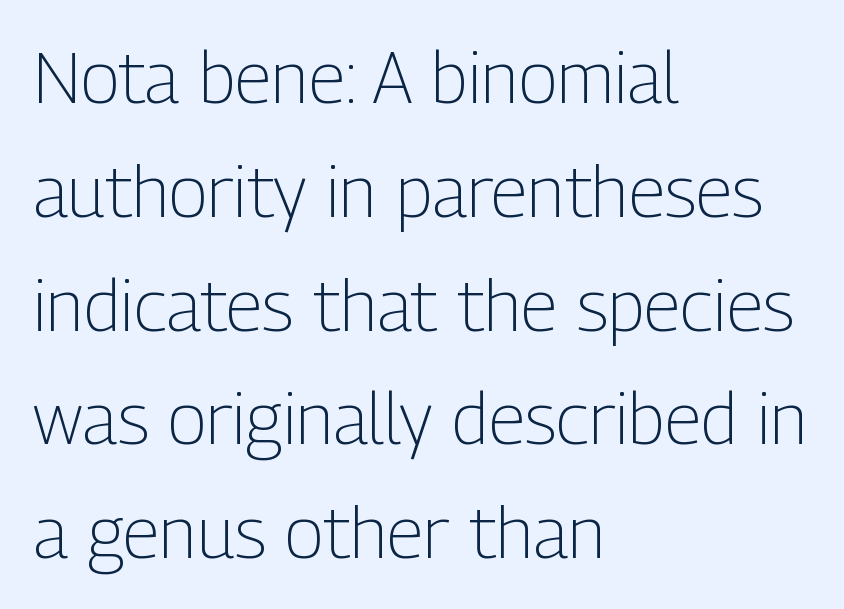
The image shows 72 px light, condensed sans-serif type, upright; set left-aligned, normal line spacing (1.58x), normal letter spacing, not underlined; low stroke contrast and a medium x-height.
